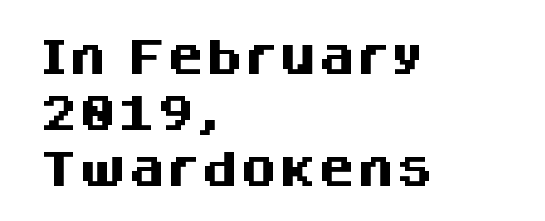
This sample uses a sans-serif face. The rendering uses natural spacing where letterforms have individual widths. The text block is weighted toward the left margin, trailing off unevenly rightward. Does the lettering tilt? It doesn't — this is upright. Students, observe: this is what conventionally led text looks like. Nobody touched the tracking dial on this one.
